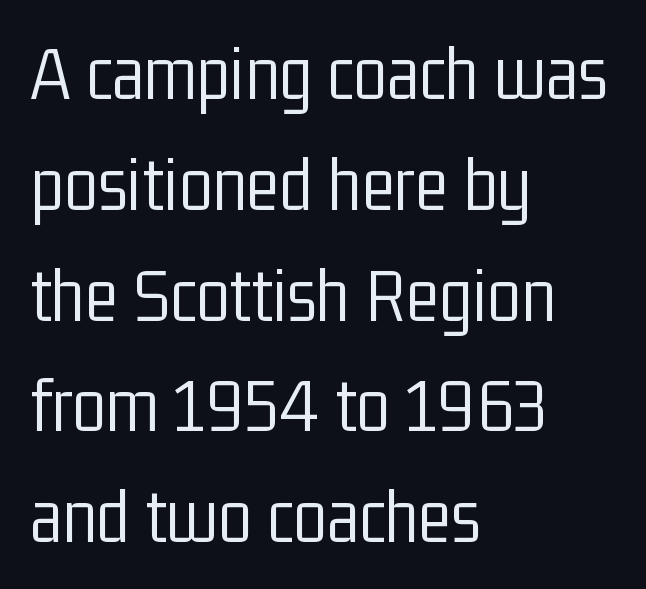
Q: Is the text bold? A: No.
Q: Is the text italic (slanted)? A: No, it is upright.
Q: Is the typeface a serif or a sans-serif typeface? A: Sans-serif.
Q: Is the text underlined? A: No.
Q: How is the paragraph aligned? A: Left-aligned.
Q: Is the spacing between letters normal or unusually wide? A: Normal.
Q: Is the spacing between lines tight, normal or loose? A: Normal.
Q: Width (condensed, normal, or wide)? A: Condensed.
Q: Stroke contrast? A: Low.
Q: x-height? A: Medium.
Q: Monospaced? A: No.
